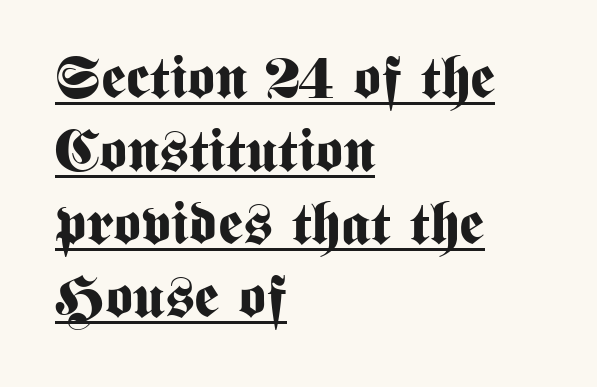
This sample uses an upright cut, with every glyph sitting square on the baseline. Tracking value appears to be zero — textbook default spacing. The lines are quadded left. The sample has been set heavy, in full bold.
